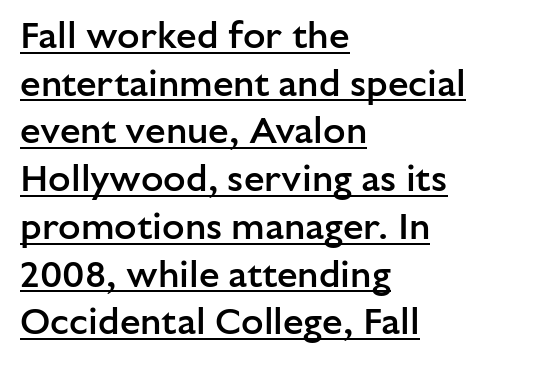
{"serif": "no", "italic": "no", "bold": "semi", "weight": "semibold", "width": "normal", "stroke_contrast": "low", "x_height": "medium", "monospaced": "no", "underline": "yes", "align": "left", "line_spacing": "normal", "line_spacing_ratio": 1.29, "letter_spacing": "normal", "letter_spacing_em": 0.0, "glyph_px": 37}
